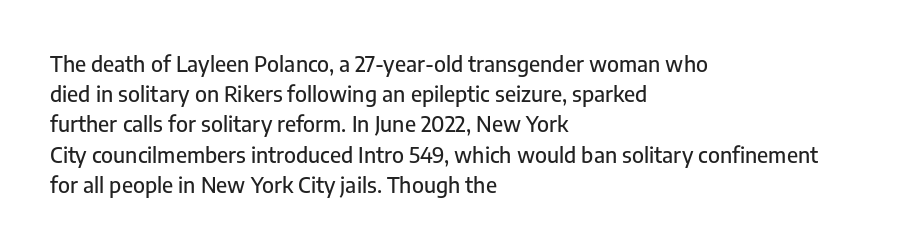
Q: Is the text italic (slanted)? A: No, it is upright.
Q: Is the text underlined? A: No.
Q: How is the paragraph aligned? A: Left-aligned.
Q: Is the spacing between letters normal or unusually wide? A: Normal.
Q: Is the spacing between lines tight, normal or loose? A: Normal.
